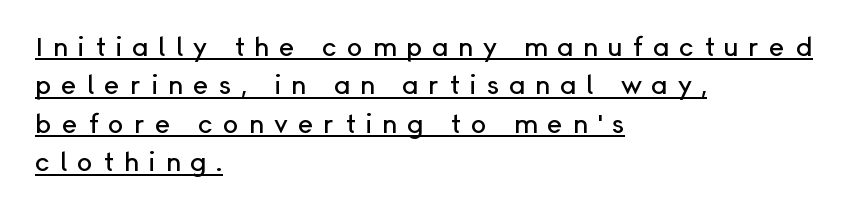
{"italic": "no", "underline": "yes", "align": "left", "line_spacing": "normal", "line_spacing_ratio": 1.48, "letter_spacing": "wide", "letter_spacing_em": 0.38, "glyph_px": 26}
